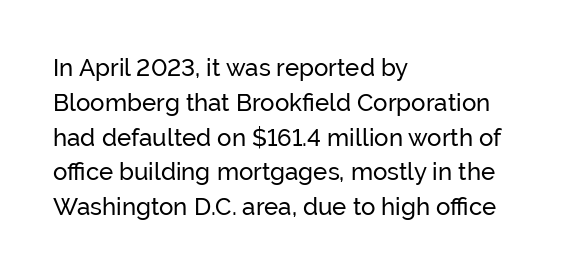
This sample keeps an unexceptional amount of space between lines. These lines keep a tight, regular rhythm from letter to letter. Every stem runs plumb, perpendicular to the baseline. Reading down the block, your eye returns to a fixed left position each line. The string is rendered with underlining switched off.
